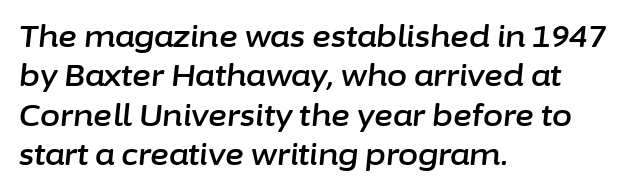
Q: Is the text italic (slanted)? A: Yes, it leans right by about 6 degrees.
Q: Is the text underlined? A: No.
Q: How is the paragraph aligned? A: Left-aligned.
Q: Is the spacing between letters normal or unusually wide? A: Normal.
Q: Is the spacing between lines tight, normal or loose? A: Normal.
Q: Width (condensed, normal, or wide)? A: Normal.
Q: Stroke contrast? A: Low.
Q: x-height? A: Medium.
Q: Monospaced? A: No.
